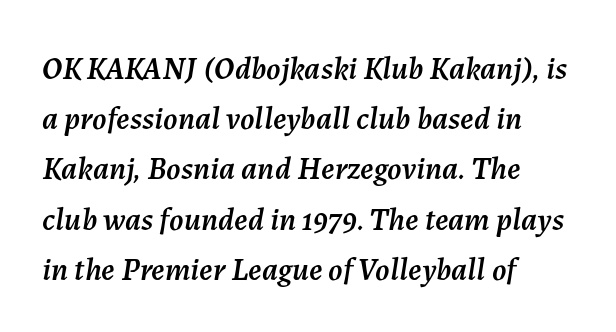
The image shows 32 px text type, italic (leaning right); set left-aligned, normal line spacing (1.57x), normal letter spacing, not underlined; medium stroke contrast and a medium x-height.
